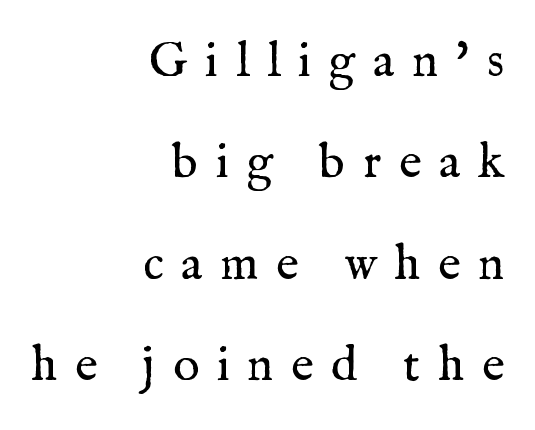
{"serif": "yes", "italic": "no", "bold": "no", "weight": "regular", "width": "normal", "stroke_contrast": "medium", "x_height": "medium", "monospaced": "no", "underline": "no", "align": "right", "line_spacing": "loose", "line_spacing_ratio": 2.07, "letter_spacing": "wide", "letter_spacing_em": 0.36, "glyph_px": 49}
